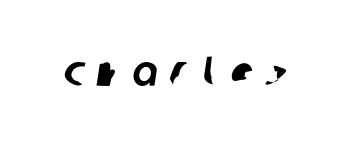
Each row of text sits above clean, open space. The passage shown is typed in a proportional face where columns would drift. These lines are composed in type without serifs. Short note: letters widely spaced.
